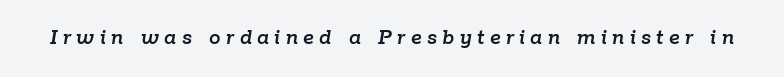
{"italic": "yes", "lean": "right", "slant_degrees": 9, "underline": "no", "letter_spacing": "wide", "letter_spacing_em": 0.23, "glyph_px": 23}
